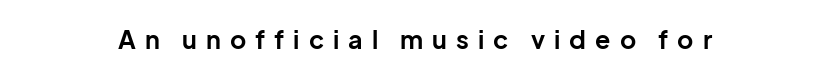
Unmarked baselines from the first word to the last. Posture: straight, roman, zero tilt. The tracking reads as deliberately expanded to a designer's eye. The letters are bold, with thick, heavy strokes.
